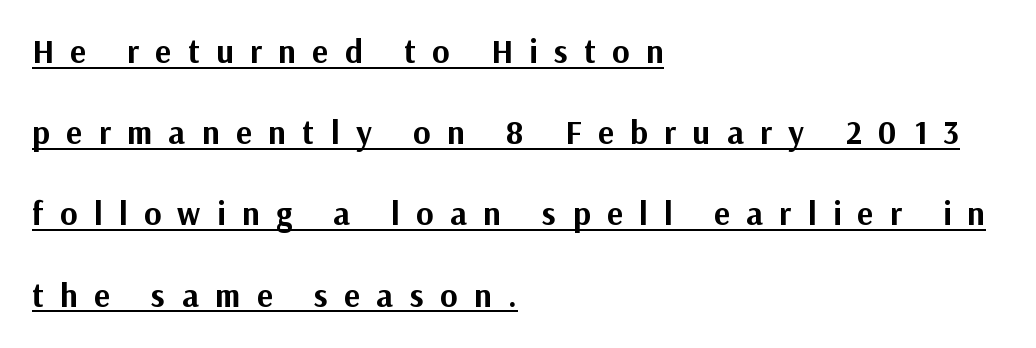
The image shows 33 px bold sans-serif type, upright; set left-aligned, loose line spacing (2.46x), unusually wide letter spacing (+0.5 em), underlined; medium stroke contrast and a medium x-height.
